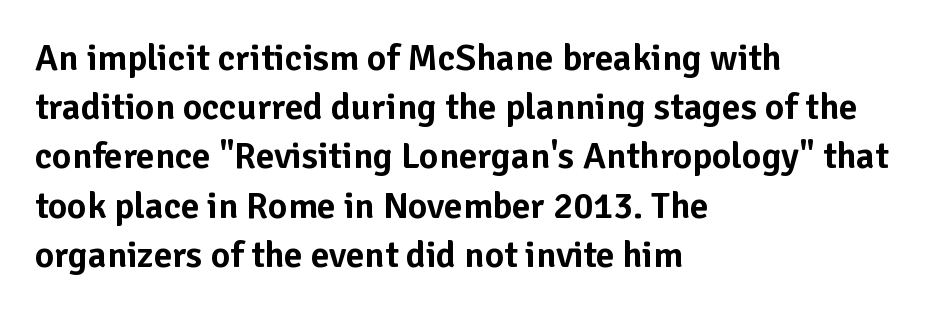
The paragraph has a hard left edge and a soft right edge. The letters advance in unequal steps, a hallmark of proportional type. Honestly, there is no underline to notice here at all. Does extra space separate the letters? No, they use regular spacing. Line spacing here is normal. A sans-serif font was chosen for this passage.
